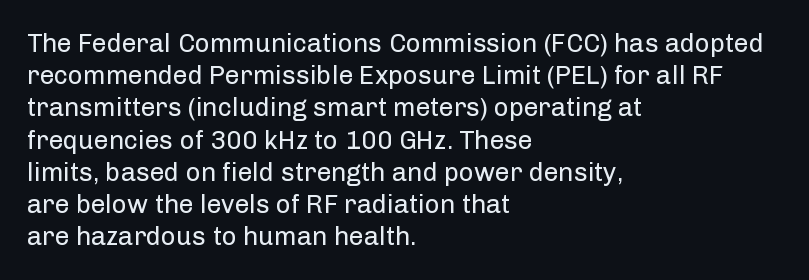
The image shows 26 px text type, upright; set left-aligned, line spacing 1.24x, normal letter spacing, not underlined.
